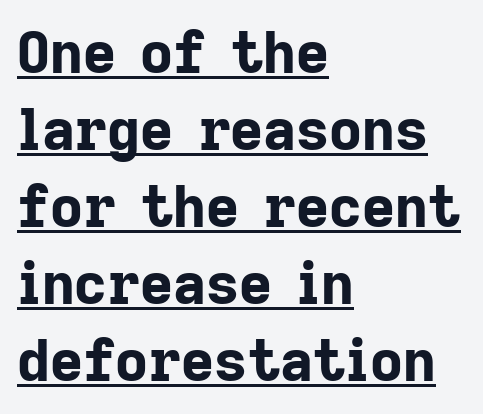
Q: Is the text bold? A: Yes.
Q: Is the text italic (slanted)? A: No, it is upright.
Q: Is the typeface a serif or a sans-serif typeface? A: Sans-serif.
Q: Is the text underlined? A: Yes.
Q: How is the paragraph aligned? A: Left-aligned.
Q: Is the spacing between letters normal or unusually wide? A: Normal.
Q: Is the spacing between lines tight, normal or loose? A: Normal.
Q: Width (condensed, normal, or wide)? A: Normal.
Q: Stroke contrast? A: Low.
Q: x-height? A: Medium.
Q: Monospaced? A: No.
